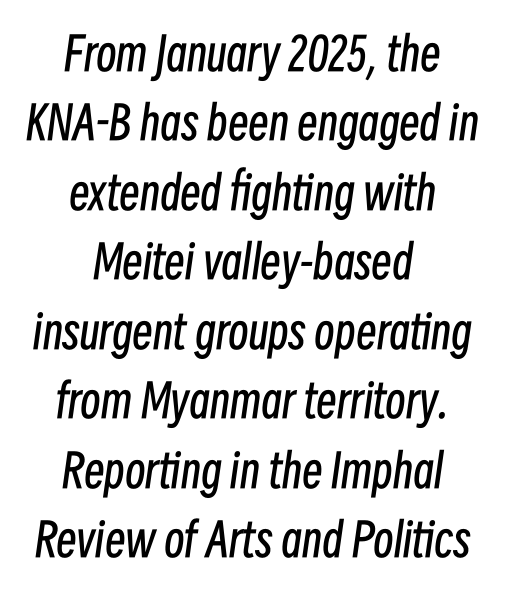
{"italic": "yes", "lean": "right", "slant_degrees": 8, "bold": "no", "weight": "regular", "width": "condensed", "stroke_contrast": "low", "x_height": "medium", "monospaced": "no", "underline": "no", "align": "center", "line_spacing": "normal", "line_spacing_ratio": 1.51, "letter_spacing": "normal", "letter_spacing_em": 0.0, "glyph_px": 46}
